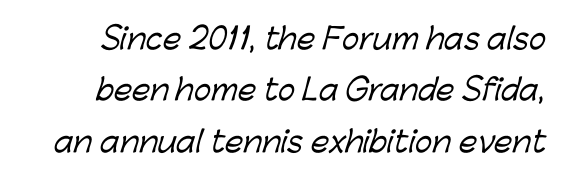
Q: Is the typeface a serif or a sans-serif typeface? A: Sans-serif.
Q: Is the text underlined? A: No.
Q: Is the spacing between letters normal or unusually wide? A: Normal.
Q: Width (condensed, normal, or wide)? A: Normal.
Q: Stroke contrast? A: Low.
Q: x-height? A: Medium.
Q: Monospaced? A: No.
